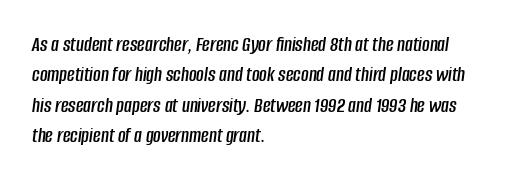
Q: Is the text italic (slanted)? A: Yes, it leans right by about 8 degrees.
Q: Is the text underlined? A: No.
Q: How is the paragraph aligned? A: Left-aligned.
Q: Is the spacing between letters normal or unusually wide? A: Normal.
Q: Is the spacing between lines tight, normal or loose? A: Normal.
